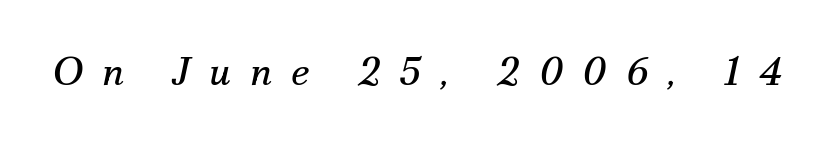
Q: Is the text bold? A: No.
Q: Is the text italic (slanted)? A: Yes, it leans right by about 12 degrees.
Q: Is the typeface a serif or a sans-serif typeface? A: Serif.
Q: Is the text underlined? A: No.
Q: Is the spacing between letters normal or unusually wide? A: Unusually wide.
Q: Width (condensed, normal, or wide)? A: Normal.
Q: Stroke contrast? A: Medium.
Q: x-height? A: Small.
Q: Monospaced? A: No.
